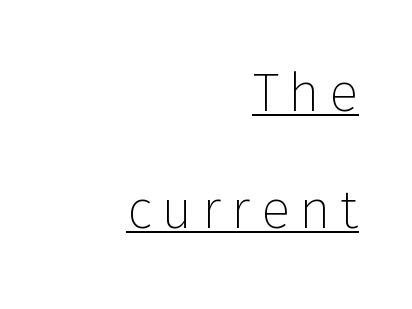
Vertical strokes here are truly vertical. Compared with undecorated copy, this sample adds a rule below the words. This is sans-serif lettering, the kind often seen on screens and signage. Do the characters align in a grid? No, the font is proportional.
